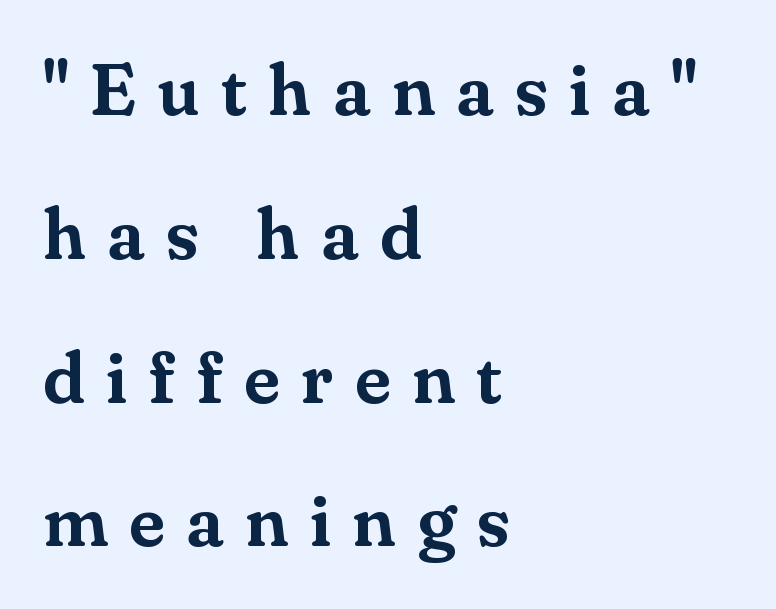
The image shows 73 px serif type, upright; set left-aligned, loose line spacing (1.97x), unusually wide letter spacing (+0.29 em), not underlined; medium stroke contrast and a small x-height.
